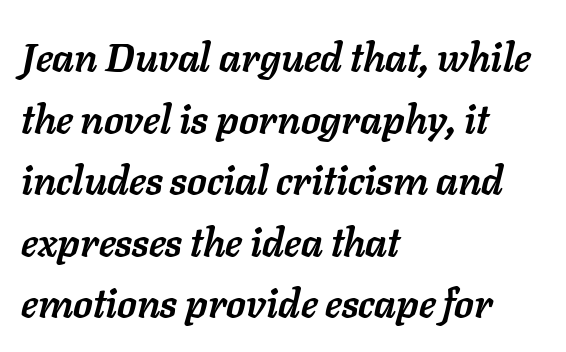
Emphasis-style slanted type is in use. The lines in this sample share a left origin and differ only in where they stop. Line spacing here is normal. A typesetter would call this proportional, since set widths differ per character. Standard letterfit; no display-style spreading of the glyphs. Notice how thick the strokes are: this is what a full bold looks like.
